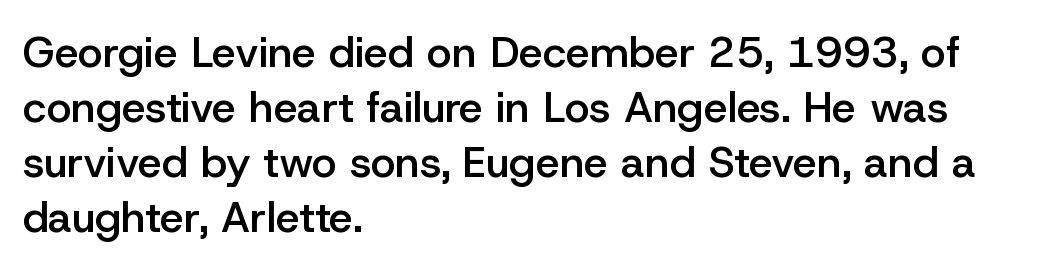
Q: Is the text bold? A: Semi-bold.
Q: Is the text italic (slanted)? A: No, it is upright.
Q: Is the typeface a serif or a sans-serif typeface? A: Sans-serif.
Q: Is the text underlined? A: No.
Q: How is the paragraph aligned? A: Left-aligned.
Q: Is the spacing between letters normal or unusually wide? A: Normal.
Q: Is the spacing between lines tight, normal or loose? A: Normal.
Q: Width (condensed, normal, or wide)? A: Normal.
Q: Stroke contrast? A: Low.
Q: x-height? A: Medium.
Q: Monospaced? A: No.
